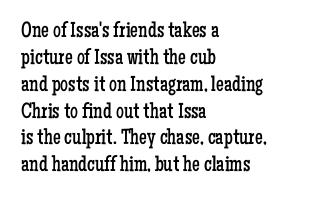
The image shows 22 px text type, upright; set left-aligned, line spacing 1.22x, normal letter spacing, not underlined.
